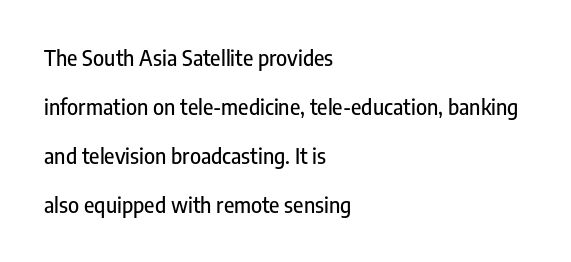
When letters stand straight like this, we call the style roman or upright. Underline: absent. Casual observation: everything's shoved over to the left. Words appear dense and cohesive because spacing is normal. Vertical spacing — loose.
